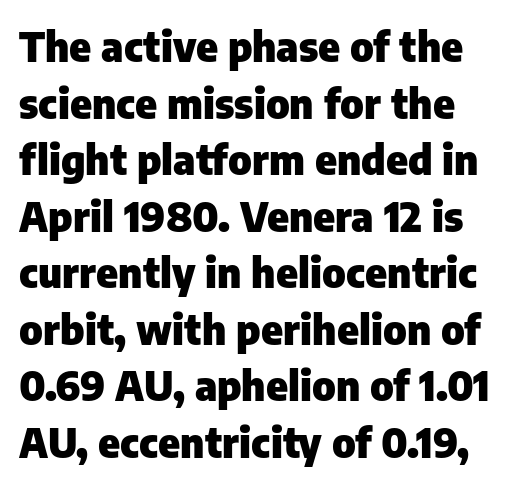
{"serif": "no", "italic": "no", "bold": "yes", "weight": "heavy", "width": "normal", "stroke_contrast": "low", "x_height": "medium", "monospaced": "no", "underline": "no", "line_spacing": "normal", "line_spacing_ratio": 1.38, "letter_spacing": "normal", "letter_spacing_em": 0.0, "glyph_px": 41}
